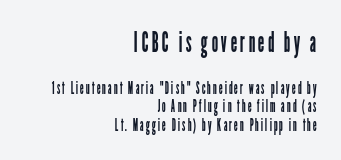
The image shows 29 px regular-weight, condensed sans-serif type, upright; set right-aligned, tight line spacing (1.07x), not underlined; the first (top) block is 1.71x larger; low stroke contrast and a medium x-height.
